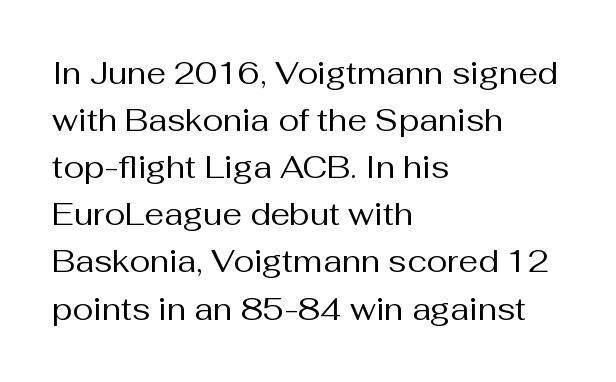
{"serif": "no", "italic": "no", "bold": "no", "weight": "regular", "width": "normal", "stroke_contrast": "medium", "x_height": "medium", "monospaced": "no", "underline": "no", "align": "left", "line_spacing": "normal", "line_spacing_ratio": 1.52, "letter_spacing": "normal", "letter_spacing_em": 0.0, "glyph_px": 31}
